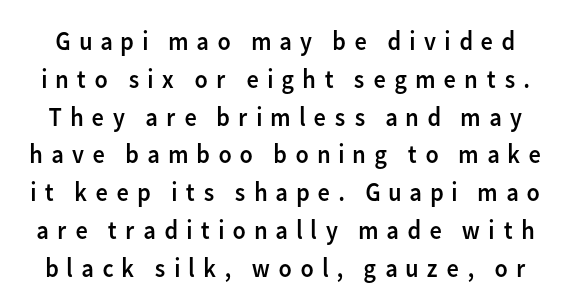
{"italic": "no", "bold": "no", "underline": "no", "line_spacing": "normal", "line_spacing_ratio": 1.4, "letter_spacing": "wide", "letter_spacing_em": 0.27, "glyph_px": 27}
